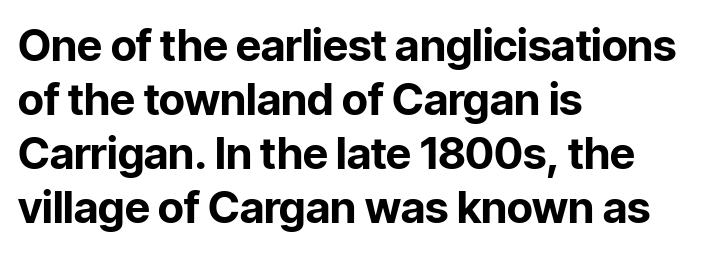
{"serif": "no", "italic": "no", "bold": "yes", "weight": "bold", "width": "normal", "stroke_contrast": "low", "x_height": "medium", "monospaced": "no", "underline": "no", "align": "left", "line_spacing_ratio": 1.23, "letter_spacing": "normal", "letter_spacing_em": 0.0, "glyph_px": 44}
